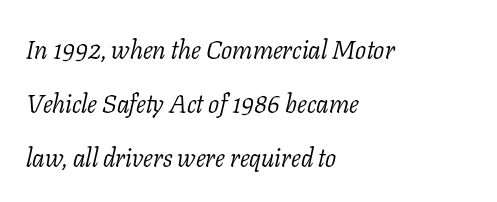
Caption: face not bold, strokes unweighted. You could call the tracking neutral — neither tight nor loose. Underline: absent. The lines in this sample share a left origin and differ only in where they stop.
